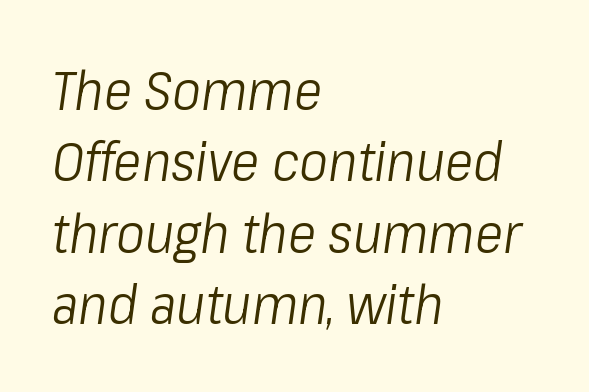
{"italic": "yes", "lean": "right", "slant_degrees": 8, "bold": "no", "weight": "light", "width": "condensed", "stroke_contrast": "low", "x_height": "medium", "monospaced": "no", "underline": "no", "align": "left", "line_spacing": "normal", "line_spacing_ratio": 1.32, "letter_spacing": "normal", "letter_spacing_em": 0.0, "glyph_px": 54}
